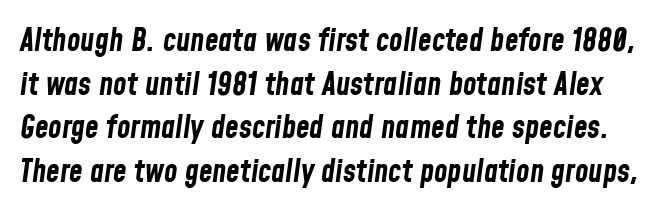
Q: Is the text bold? A: Yes.
Q: Is the text italic (slanted)? A: Yes, it leans right by about 8 degrees.
Q: Is the text underlined? A: No.
Q: Is the spacing between letters normal or unusually wide? A: Normal.
Q: Is the spacing between lines tight, normal or loose? A: Normal.
Q: Width (condensed, normal, or wide)? A: Condensed.
Q: Stroke contrast? A: Low.
Q: x-height? A: Medium.
Q: Monospaced? A: No.
